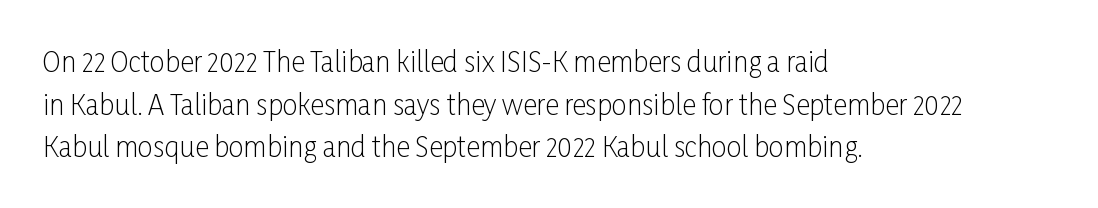
{"italic": "no", "bold": "no", "underline": "no", "align": "left", "line_spacing": "normal", "line_spacing_ratio": 1.58, "letter_spacing": "normal", "letter_spacing_em": 0.0, "glyph_px": 27}
